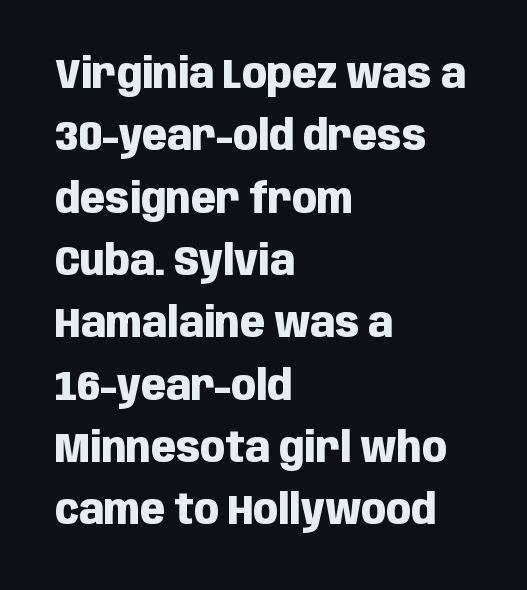
{"serif": "no", "italic": "no", "bold": "yes", "weight": "heavy", "width": "condensed", "stroke_contrast": "low", "x_height": "large", "monospaced": "no", "underline": "no", "align": "left", "line_spacing": "normal", "line_spacing_ratio": 1.52, "letter_spacing": "normal", "letter_spacing_em": 0.0, "glyph_px": 41}
